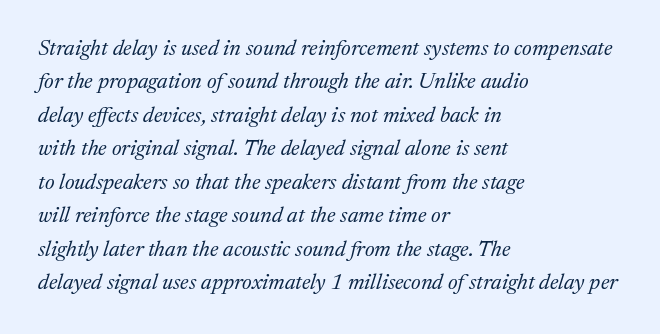
If you drew a ruler down the left edge, every line would touch it. What stands out about the letter spacing? Nothing — it is the standard amount. The strip under each line holds only bare page. The glyphs look as if they've been sheared to an angle. Students, observe: this is what conventionally led text looks like. Compared with a typical body face, this is equally light or lighter still.
